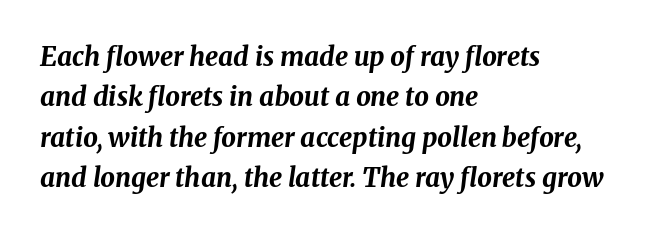
Q: Is the text bold? A: Yes.
Q: Is the text italic (slanted)? A: Yes, it leans right by about 8 degrees.
Q: Is the text underlined? A: No.
Q: How is the paragraph aligned? A: Left-aligned.
Q: Is the spacing between letters normal or unusually wide? A: Normal.
Q: Is the spacing between lines tight, normal or loose? A: Normal.
